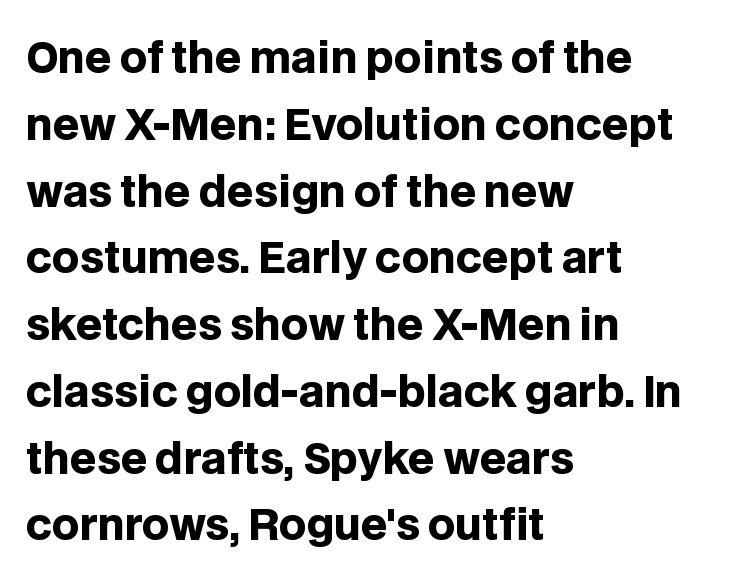
Line beginnings align vertically; line endings do not. The type sits square on the baseline with zero lean. In terms of letterform style, serifs are entirely absent. Leading matches the norm, producing a regular column.
